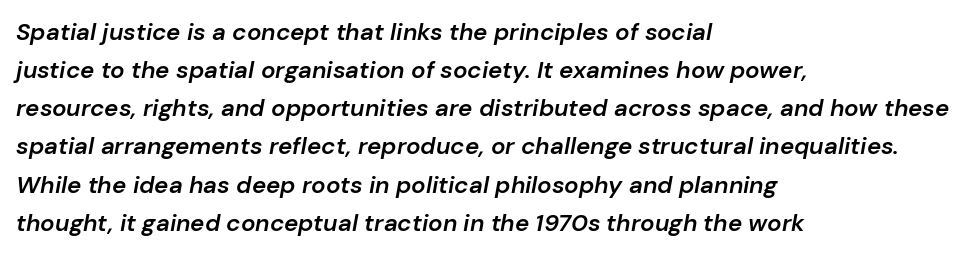
Q: Is the text bold? A: Semi-bold.
Q: Is the text italic (slanted)? A: Yes, it leans right by about 10 degrees.
Q: Is the text underlined? A: No.
Q: How is the paragraph aligned? A: Left-aligned.
Q: Is the spacing between letters normal or unusually wide? A: Normal.
Q: Is the spacing between lines tight, normal or loose? A: Normal.
